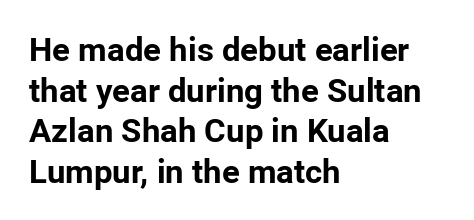
Q: Is the text bold? A: Yes.
Q: Is the text italic (slanted)? A: No, it is upright.
Q: Is the typeface a serif or a sans-serif typeface? A: Sans-serif.
Q: Is the text underlined? A: No.
Q: How is the paragraph aligned? A: Left-aligned.
Q: Is the spacing between letters normal or unusually wide? A: Normal.
Q: Width (condensed, normal, or wide)? A: Normal.
Q: Stroke contrast? A: Low.
Q: x-height? A: Medium.
Q: Monospaced? A: No.
